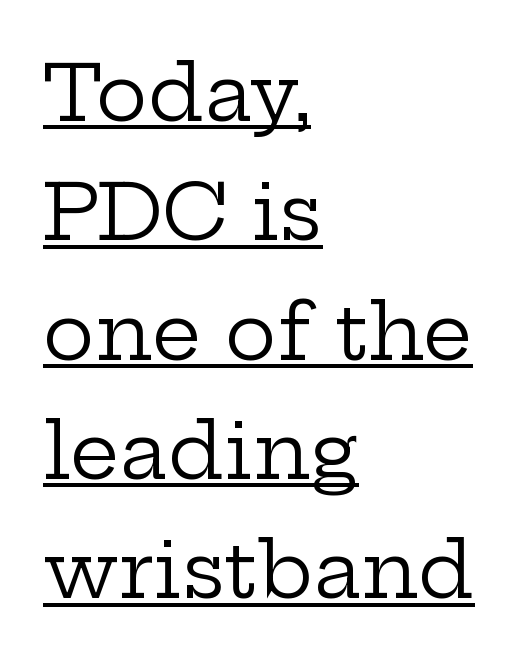
Character widths vary here, with narrow letters taking less room than wide ones. The passage shown stacks its lines at a standard gap. This is not heavy type; no bold has been used. The gaps between neighbouring characters are ordinary and unremarkable. Teacher's note: observe the even left margin — that is flush-left alignment.
